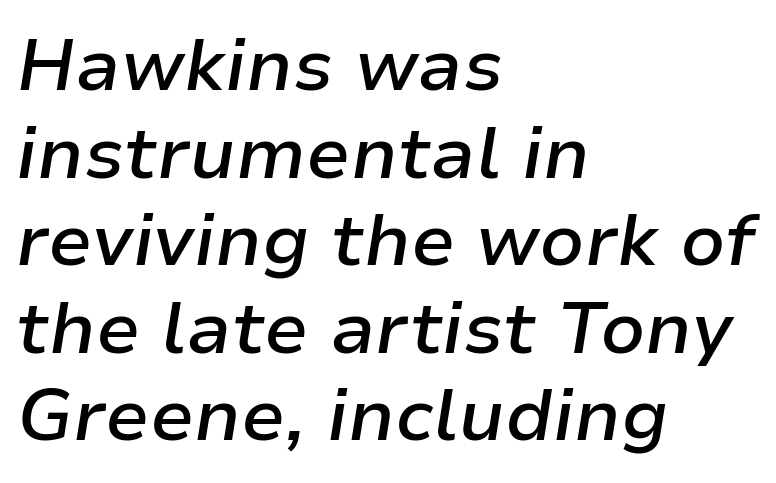
Q: Is the text bold? A: Semi-bold.
Q: Is the text italic (slanted)? A: Yes, it leans right by about 9 degrees.
Q: Is the text underlined? A: No.
Q: How is the paragraph aligned? A: Left-aligned.
Q: Is the spacing between letters normal or unusually wide? A: Normal.
Q: Width (condensed, normal, or wide)? A: Normal.
Q: Stroke contrast? A: Low.
Q: x-height? A: Medium.
Q: Monospaced? A: No.
